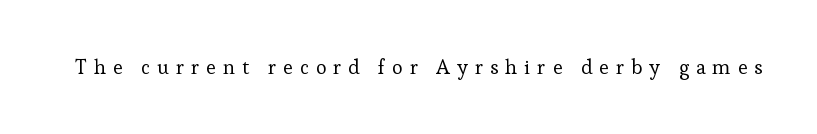
{"italic": "no", "bold": "no", "underline": "no", "letter_spacing": "wide", "letter_spacing_em": 0.35, "glyph_px": 20}
